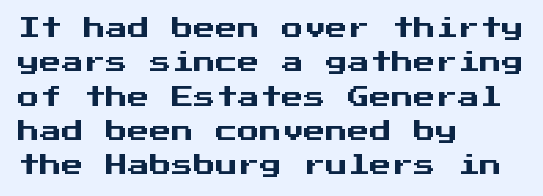
Q: Is the text italic (slanted)? A: No, it is upright.
Q: Is the text underlined? A: No.
Q: How is the paragraph aligned? A: Left-aligned.
Q: Is the spacing between letters normal or unusually wide? A: Normal.
Q: Is the spacing between lines tight, normal or loose? A: Normal.
